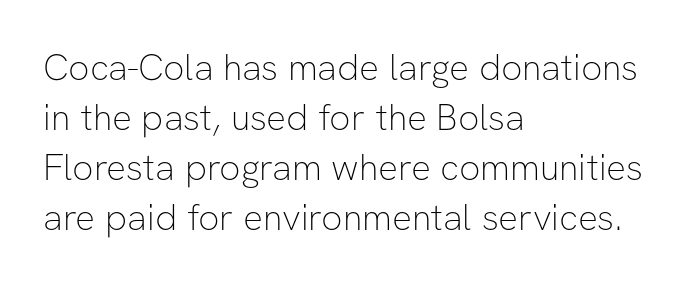
The image shows 37 px thin sans-serif type, upright; set left-aligned, normal line spacing (1.35x), normal letter spacing, not underlined; low stroke contrast and a medium x-height.
